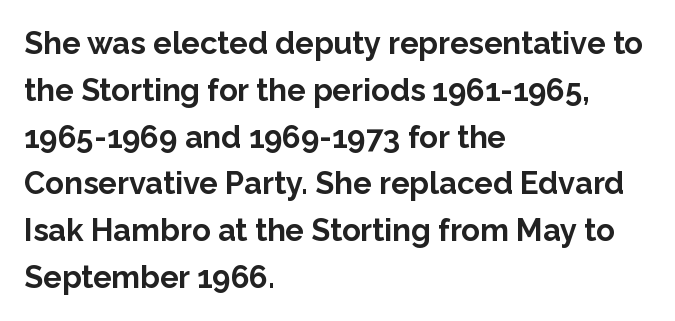
The characters look thick and weighty, a clear bold. Quick note: underline off. The text block is weighted toward the left margin, trailing off unevenly rightward. You can tell it's not italic because the verticals are truly vertical.
